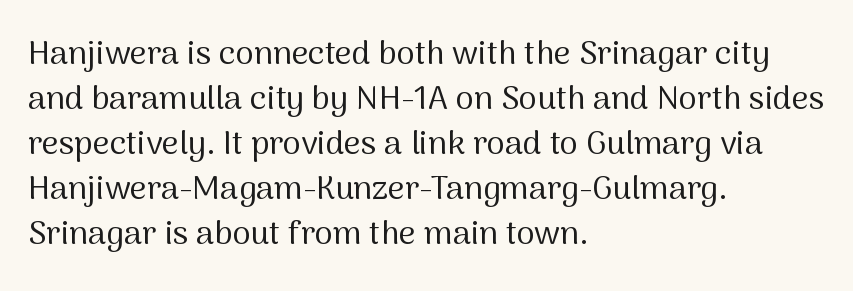
The image shows 33 px regular-weight sans-serif type, upright; set left-aligned, normal line spacing (1.36x), normal letter spacing, not underlined; medium stroke contrast and a medium x-height.
